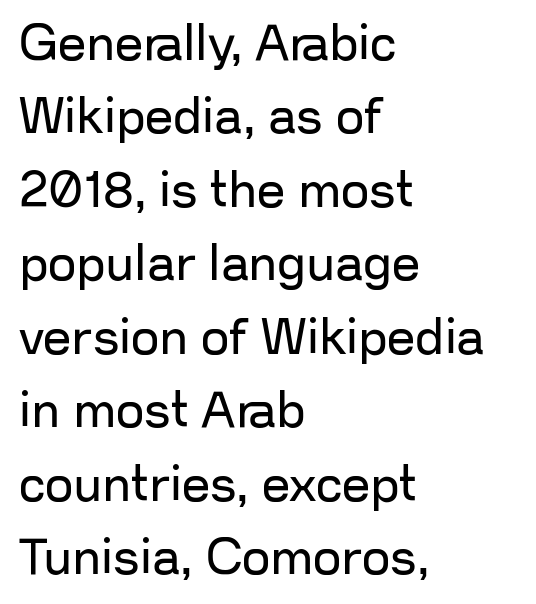
Each new line begins a customary step beneath the previous one. Glance below the letters and you will spot only blank space. This rendering leaves character spacing at its baseline value. This is the regular roman posture of the typeface.
